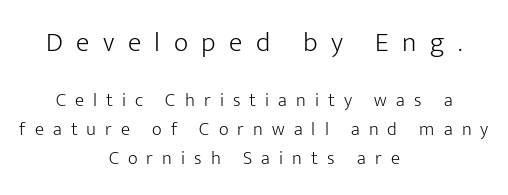
Each stroke keeps to a modest, everyday thickness or less. The compositor balanced each line on the midline. Line spacing here is normal. The more generous point size was reserved for the upper chunk.
